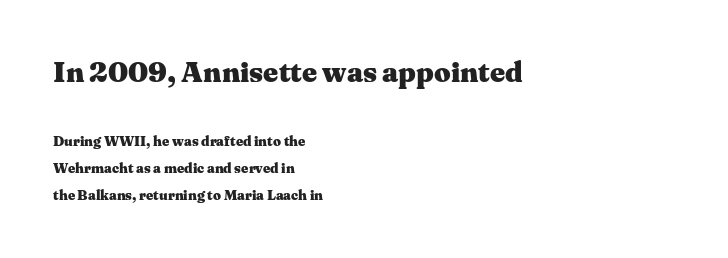
The image shows 29 px heavy, wide serif type, upright; set left-aligned, loose line spacing (1.93x), normal letter spacing, not underlined; the first (top) block is 2.07x larger; medium stroke contrast and a medium x-height.
